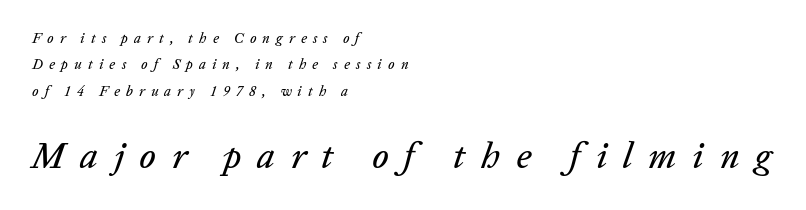
Q: Is the text italic (slanted)? A: Yes, it leans right by about 20 degrees.
Q: Is the text underlined? A: No.
Q: How is the paragraph aligned? A: Left-aligned.
Q: Is the spacing between letters normal or unusually wide? A: Unusually wide.
Q: Which block of text is set in a larger size, the first (top) or the second (bottom)? A: The second (bottom) one.
Q: Width (condensed, normal, or wide)? A: Normal.
Q: Stroke contrast? A: Low.
Q: x-height? A: Medium.
Q: Monospaced? A: No.
